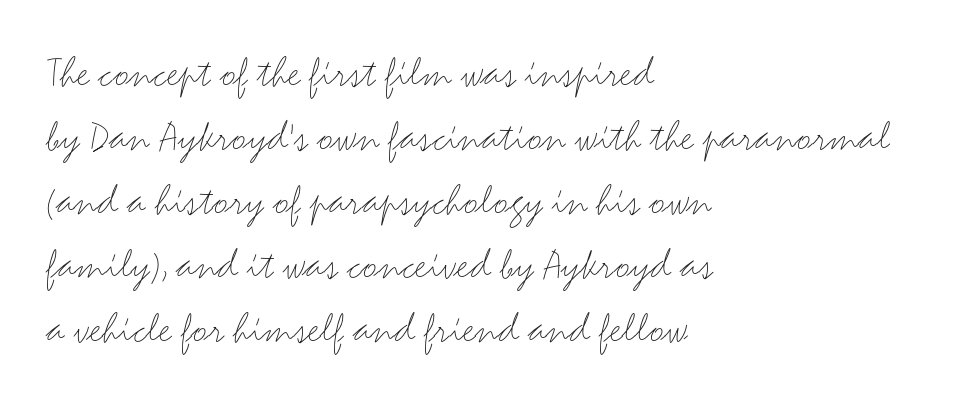
Rule under the text: the space is simply empty. Character widths vary here, with narrow letters taking less room than wide ones. Honestly, the letter spacing is just normal — you wouldn't notice it. This sample keeps an unexceptional amount of space between lines.
